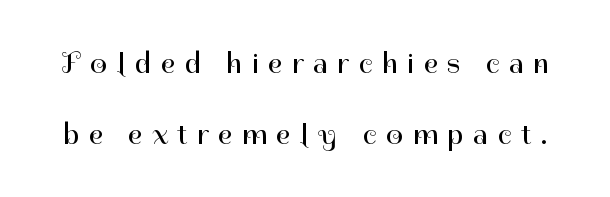
{"serif": "no", "italic": "no", "bold": "no", "weight": "regular", "width": "normal", "stroke_contrast": "high", "x_height": "medium", "monospaced": "no", "underline": "no", "line_spacing": "loose", "line_spacing_ratio": 2.36, "letter_spacing": "wide", "letter_spacing_em": 0.32, "glyph_px": 30}
